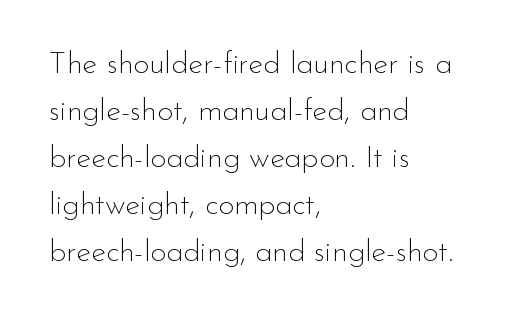
Q: Is the text bold? A: No.
Q: Is the text italic (slanted)? A: No, it is upright.
Q: Is the typeface a serif or a sans-serif typeface? A: Sans-serif.
Q: Is the text underlined? A: No.
Q: How is the paragraph aligned? A: Left-aligned.
Q: Is the spacing between letters normal or unusually wide? A: Normal.
Q: Is the spacing between lines tight, normal or loose? A: Normal.
Q: Width (condensed, normal, or wide)? A: Normal.
Q: Stroke contrast? A: Low.
Q: x-height? A: Small.
Q: Monospaced? A: No.
